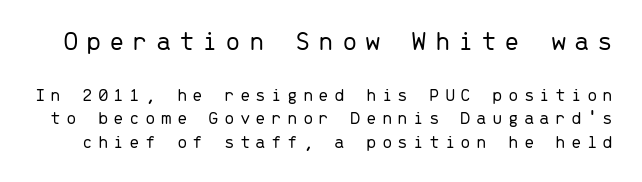
{"serif": "no", "italic": "no", "bold": "no", "weight": "light", "width": "normal", "stroke_contrast": "low", "x_height": "medium", "monospaced": "yes", "underline": "no", "line_spacing_ratio": 1.23, "letter_spacing": "wide", "letter_spacing_em": 0.27, "larger_block": "first", "size_ratio": 1.47, "glyph_px": 28}
